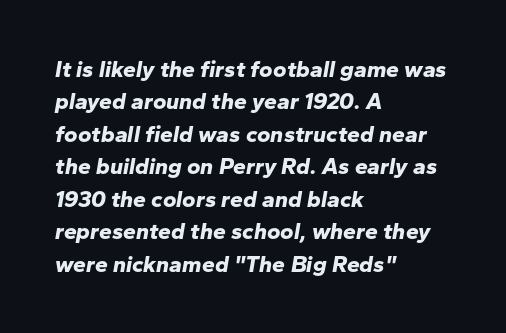
Layout note: lines flush left. As a designer I'd log this as weight 700, bold. Standard letterfit; no display-style spreading of the glyphs. This is oblique type, the kind used for emphasis or titles.
